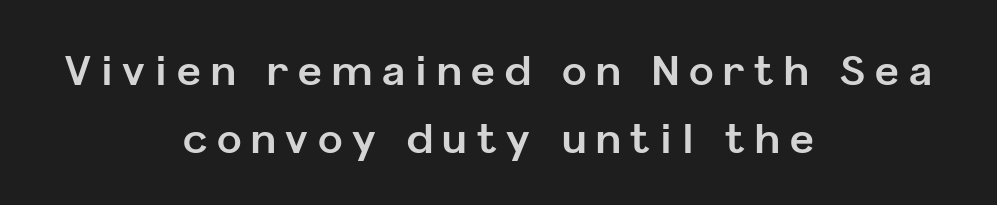
{"serif": "no", "italic": "no", "bold": "yes", "weight": "bold", "width": "normal", "stroke_contrast": "low", "x_height": "medium", "monospaced": "no", "underline": "no", "align": "center", "line_spacing": "normal", "line_spacing_ratio": 1.66, "letter_spacing": "wide", "letter_spacing_em": 0.24, "glyph_px": 41}
